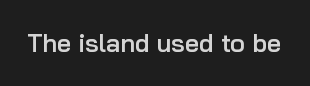
The letters stand upright; this is a roman face. Words appear dense and cohesive because spacing is normal. What weight is shown? A semibold, between regular and bold. The passage shown is not underscored anywhere.
